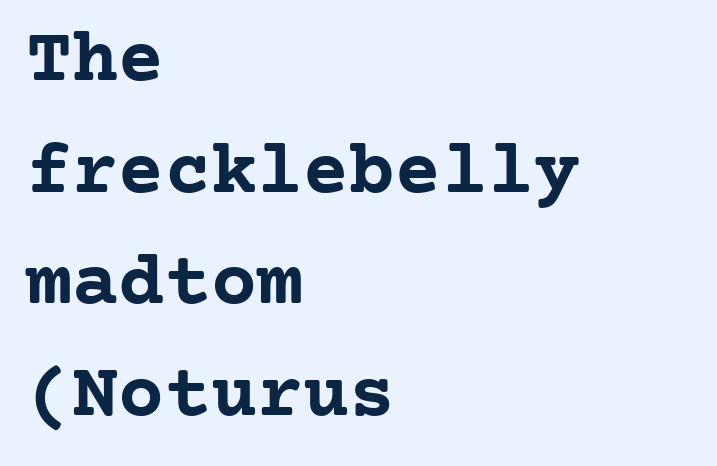
The face used here is monospaced, like something from a code editor. The specimen reads as upright at a glance. The baseline area is clear. Interline gaps are of average width in this sample. In terms of letterspacing, this is plain default setting.
